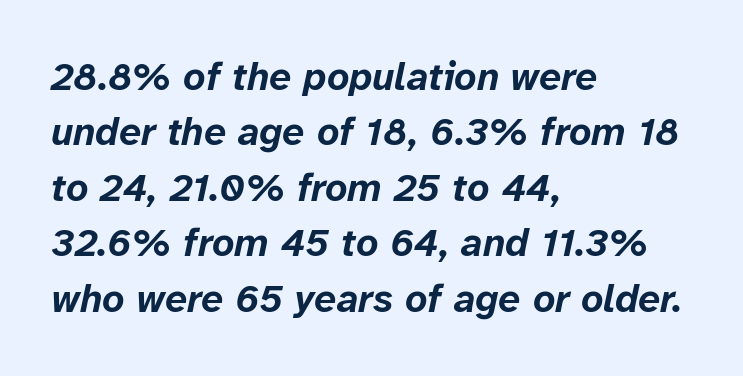
{"italic": "yes", "lean": "right", "slant_degrees": 12, "bold": "yes", "weight": "bold", "width": "normal", "stroke_contrast": "low", "x_height": "medium", "monospaced": "no", "underline": "no", "align": "left", "line_spacing": "normal", "line_spacing_ratio": 1.42, "letter_spacing": "normal", "letter_spacing_em": 0.0, "glyph_px": 39}
